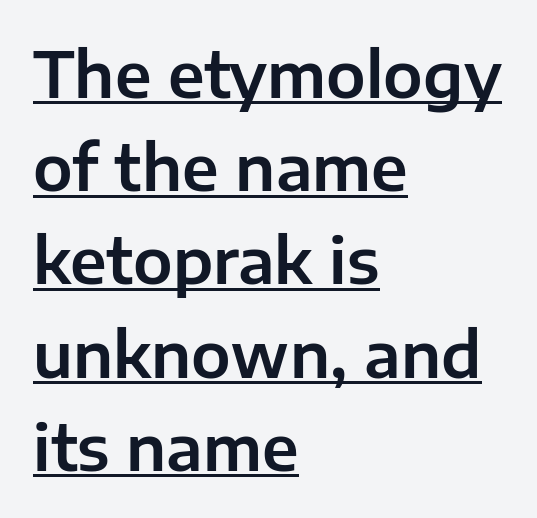
Q: Is the text italic (slanted)? A: No, it is upright.
Q: Is the typeface a serif or a sans-serif typeface? A: Sans-serif.
Q: Is the text underlined? A: Yes.
Q: How is the paragraph aligned? A: Left-aligned.
Q: Is the spacing between letters normal or unusually wide? A: Normal.
Q: Is the spacing between lines tight, normal or loose? A: Normal.
Q: Width (condensed, normal, or wide)? A: Normal.
Q: Stroke contrast? A: Low.
Q: x-height? A: Medium.
Q: Monospaced? A: No.
